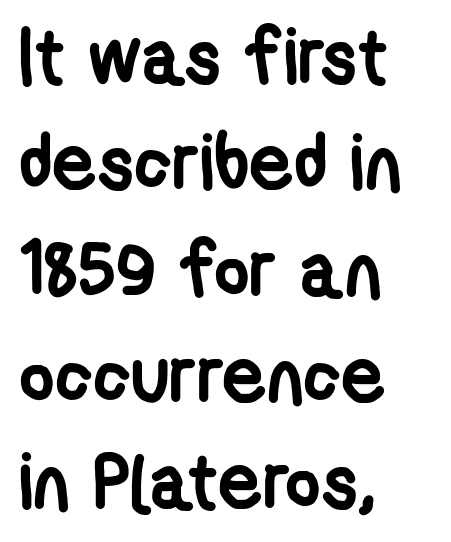
You could call the tracking neutral — neither tight nor loose. The font family rendered here belongs to the sans-serif group. Strong, thick strokes mark this as bold type. Visually the block forms a straight wall on the left and a jagged coastline on the right. Bare-footed words on every line. What's the leading like? Ordinary, nothing unusual.
